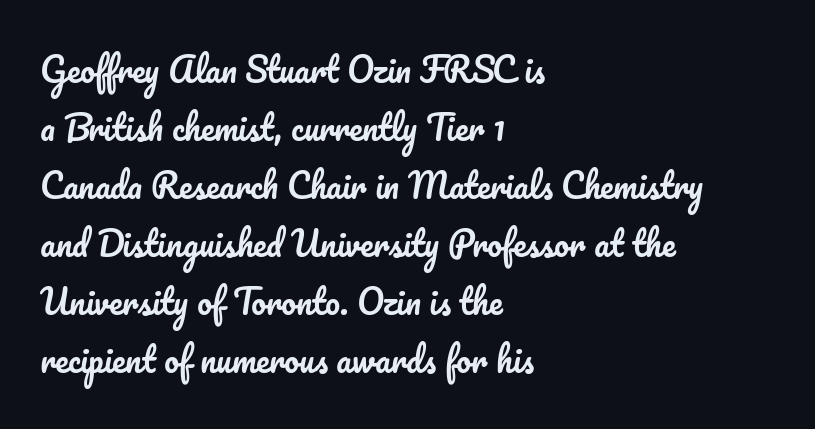
The ragged edge is on the right, which tells us the setting is flush left. Default kerning and tracking; the words read as compact shapes. Think of a printed novel: that variable character pitch is what you see here. Has an underline been added? It has not.
